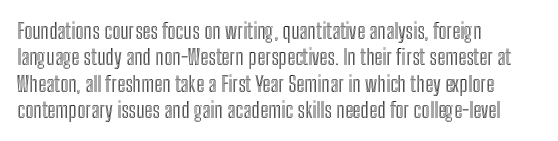
This rendering features lettering with no underline. Horizontal alignment here is leftward, the default for most running prose. These lines keep a tight, regular rhythm from letter to letter. A typesetter would mark this as roman, not italic.
